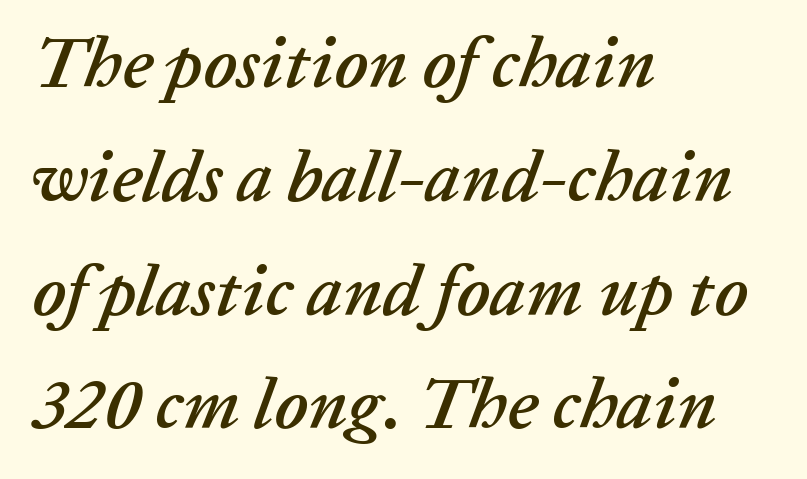
Q: Is the text italic (slanted)? A: Yes, it leans right by about 20 degrees.
Q: Is the text underlined? A: No.
Q: How is the paragraph aligned? A: Left-aligned.
Q: Is the spacing between letters normal or unusually wide? A: Normal.
Q: Is the spacing between lines tight, normal or loose? A: Normal.
Q: Width (condensed, normal, or wide)? A: Normal.
Q: Stroke contrast? A: Low.
Q: x-height? A: Medium.
Q: Monospaced? A: No.
